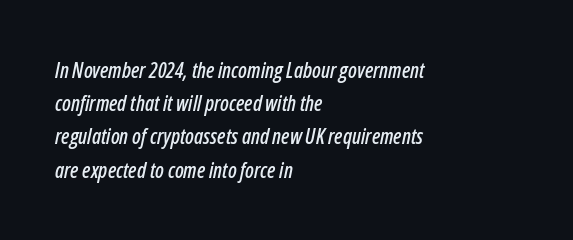
{"italic": "yes", "lean": "right", "slant_degrees": 12, "underline": "no", "align": "left", "line_spacing": "normal", "line_spacing_ratio": 1.58, "letter_spacing": "normal", "letter_spacing_em": 0.0, "glyph_px": 21}
